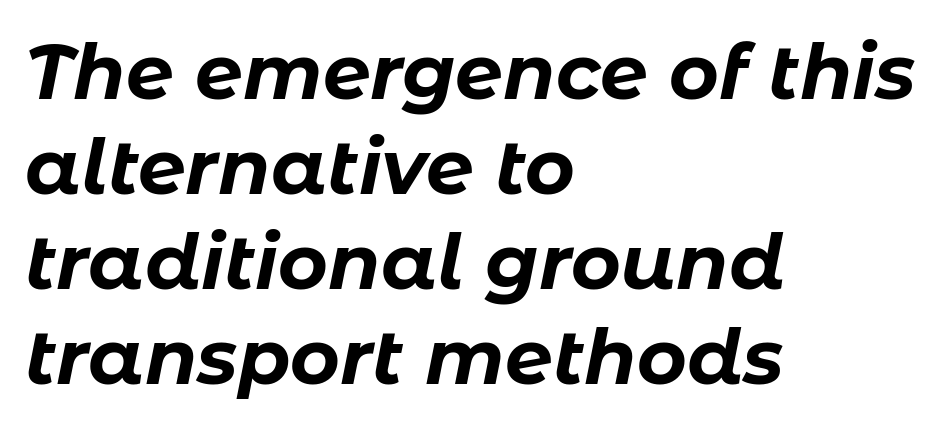
Words float on clear page, feet unadorned. Whoever set this chose a conventional vertical rhythm. Slanted lettering throughout. The passage shown is typed in a proportional face where columns would drift. The tracking reads as untouched default to a designer's eye.
